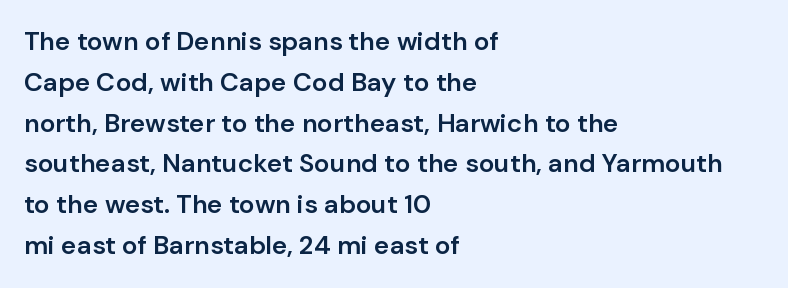
Q: Is the text bold? A: Semi-bold.
Q: Is the text italic (slanted)? A: No, it is upright.
Q: Is the text underlined? A: No.
Q: How is the paragraph aligned? A: Left-aligned.
Q: Is the spacing between letters normal or unusually wide? A: Normal.
Q: Is the spacing between lines tight, normal or loose? A: Normal.
